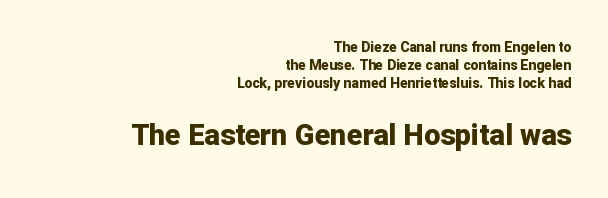
{"serif": "no", "italic": "no", "bold": "yes", "weight": "bold", "width": "normal", "stroke_contrast": "low", "x_height": "medium", "monospaced": "no", "underline": "no", "align": "right", "line_spacing": "normal", "line_spacing_ratio": 1.3, "letter_spacing": "normal", "letter_spacing_em": 0.0, "larger_block": "second", "size_ratio": 2.07, "glyph_px": 29}
